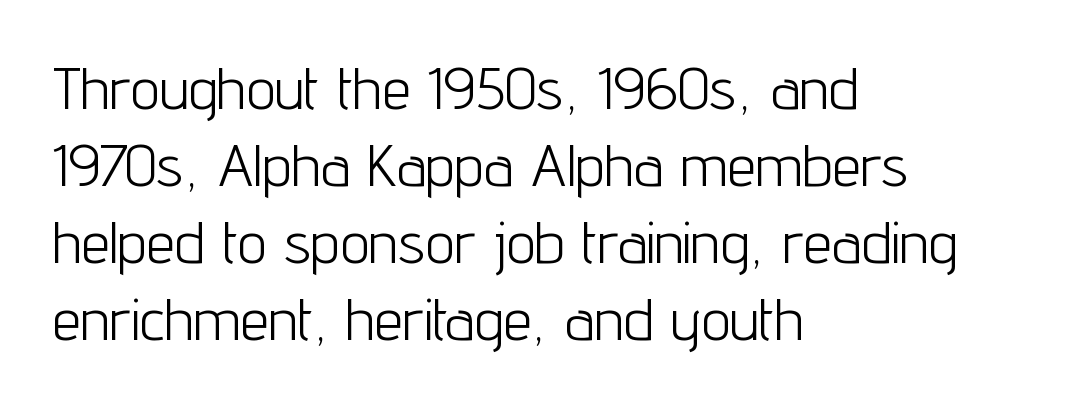
Q: Is the text bold? A: No.
Q: Is the text italic (slanted)? A: No, it is upright.
Q: Is the typeface a serif or a sans-serif typeface? A: Sans-serif.
Q: Is the text underlined? A: No.
Q: How is the paragraph aligned? A: Left-aligned.
Q: Is the spacing between letters normal or unusually wide? A: Normal.
Q: Is the spacing between lines tight, normal or loose? A: Normal.
Q: Width (condensed, normal, or wide)? A: Condensed.
Q: Stroke contrast? A: Low.
Q: x-height? A: Medium.
Q: Monospaced? A: No.
